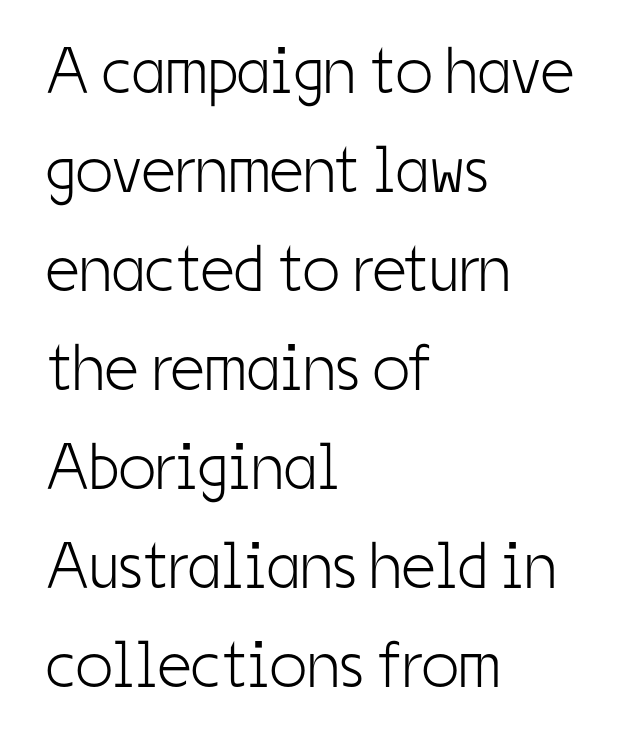
Posture: upright roman. Nobody touched the tracking dial on this one. Proportional: the letters do not fall into vertical columns. The rendering uses a moderate line-height, typical for paragraphs.
